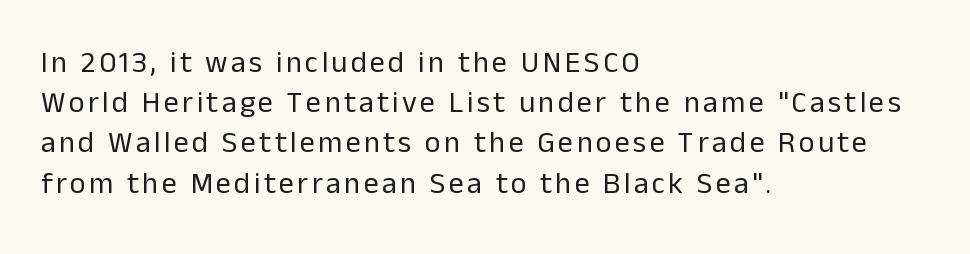
Weight class: somewhere from thin through regular. Descender tails drop into unmarked territory. The ragged edge is on the right, which tells us the setting is flush left. Looks like regular typesetting: each glyph gets only the width it needs. This is roman type, the default non-slanted kind.
